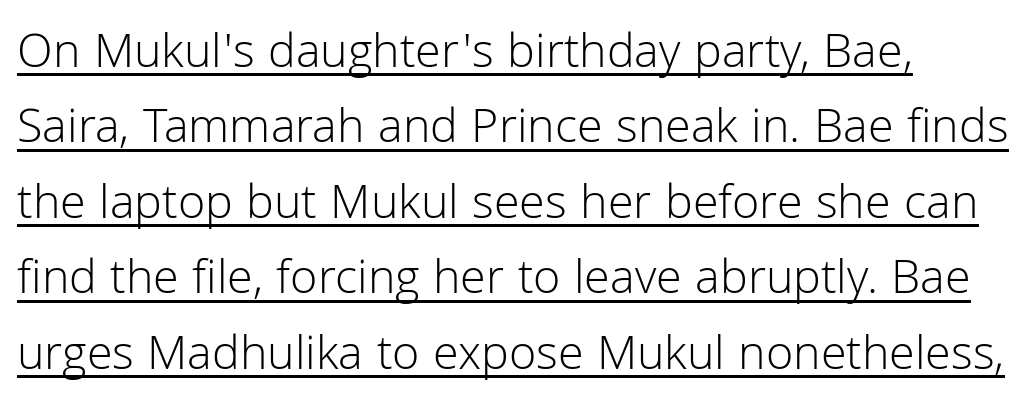
{"serif": "no", "italic": "no", "bold": "no", "weight": "light", "width": "normal", "stroke_contrast": "low", "x_height": "medium", "monospaced": "no", "underline": "yes", "line_spacing": "normal", "line_spacing_ratio": 1.51, "letter_spacing": "normal", "letter_spacing_em": 0.0, "glyph_px": 50}
